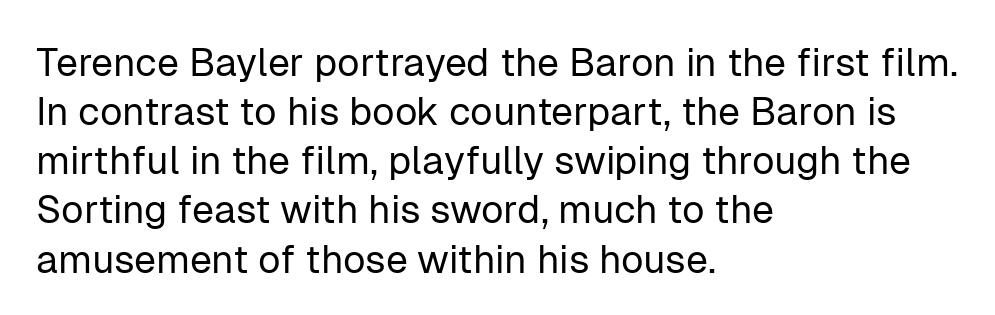
Q: Is the text bold? A: No.
Q: Is the text italic (slanted)? A: No, it is upright.
Q: Is the typeface a serif or a sans-serif typeface? A: Sans-serif.
Q: Is the text underlined? A: No.
Q: How is the paragraph aligned? A: Left-aligned.
Q: Is the spacing between letters normal or unusually wide? A: Normal.
Q: Is the spacing between lines tight, normal or loose? A: Normal.
Q: Width (condensed, normal, or wide)? A: Normal.
Q: Stroke contrast? A: Low.
Q: x-height? A: Medium.
Q: Monospaced? A: No.
